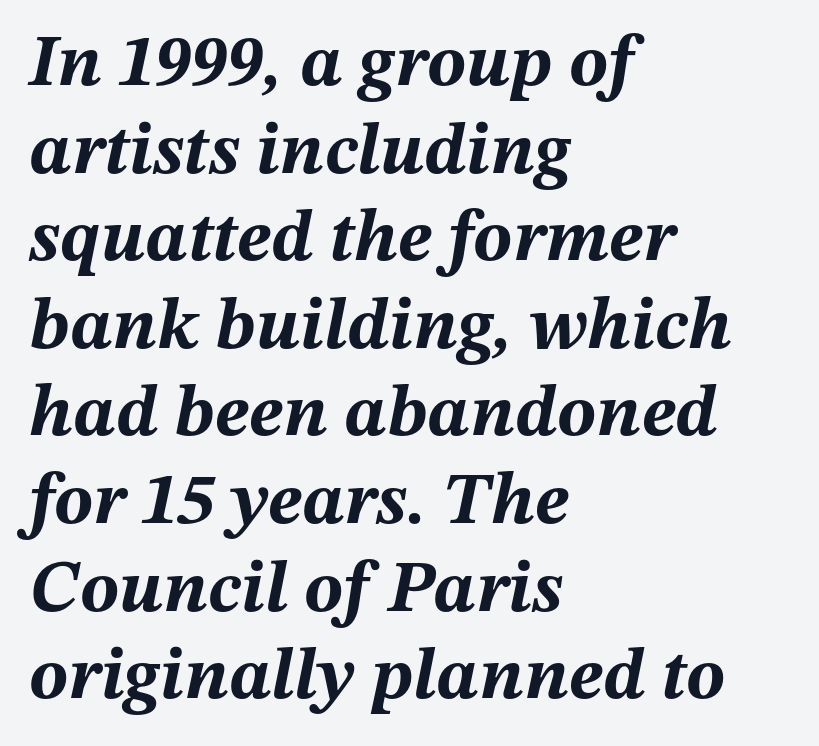
{"italic": "yes", "lean": "right", "slant_degrees": 12, "bold": "yes", "weight": "bold", "width": "normal", "stroke_contrast": "medium", "x_height": "medium", "monospaced": "no", "underline": "no", "align": "left", "line_spacing_ratio": 1.2, "letter_spacing": "normal", "letter_spacing_em": 0.0, "glyph_px": 73}
